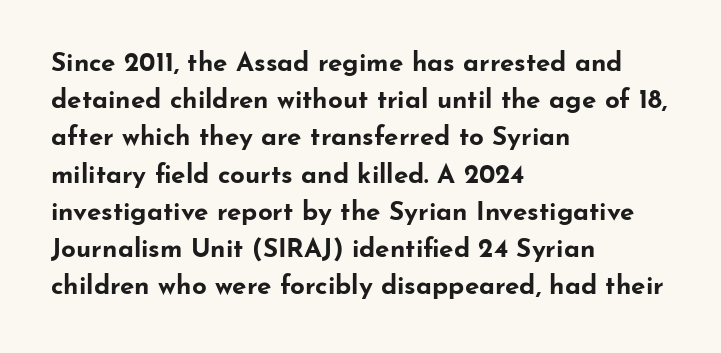
Q: Is the text bold? A: Yes.
Q: Is the text italic (slanted)? A: No, it is upright.
Q: Is the text underlined? A: No.
Q: How is the paragraph aligned? A: Left-aligned.
Q: Is the spacing between letters normal or unusually wide? A: Normal.
Q: Is the spacing between lines tight, normal or loose? A: Normal.
